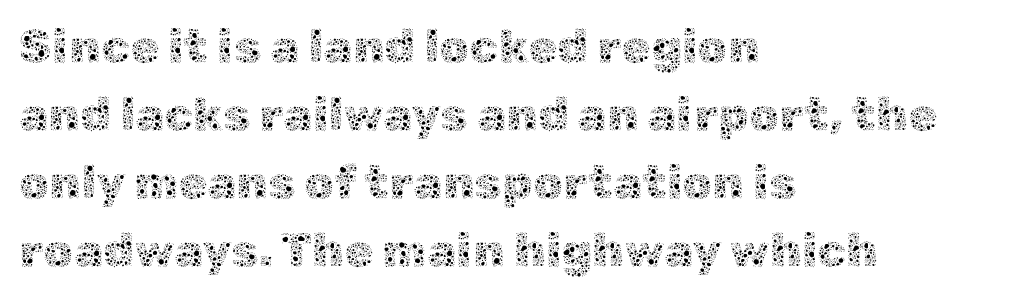
{"italic": "no", "bold": "no", "weight": "thin", "width": "normal", "x_height": "medium", "monospaced": "no", "underline": "no", "align": "left", "line_spacing": "normal", "line_spacing_ratio": 1.45, "letter_spacing": "normal", "letter_spacing_em": 0.0, "glyph_px": 47}
